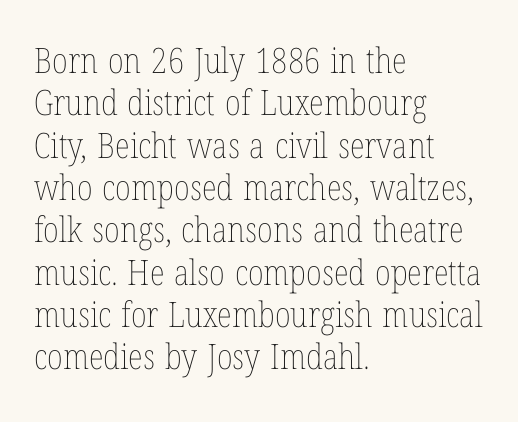
The image shows 35 px thin, condensed type, upright; set left-aligned, line spacing 1.21x, normal letter spacing, not underlined; low stroke contrast and a medium x-height.
